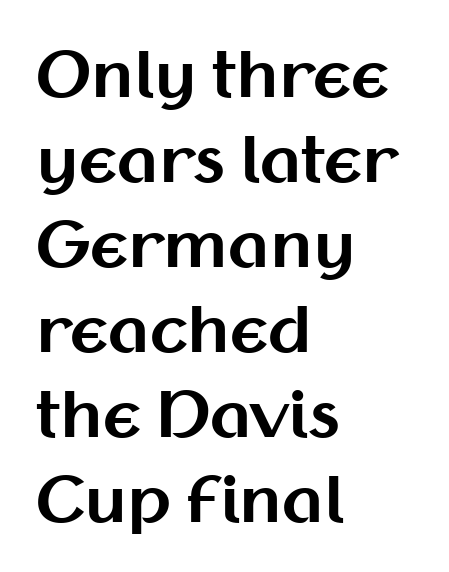
Q: Is the text bold? A: Yes.
Q: Is the text italic (slanted)? A: No, it is upright.
Q: Is the typeface a serif or a sans-serif typeface? A: Sans-serif.
Q: Is the text underlined? A: No.
Q: How is the paragraph aligned? A: Left-aligned.
Q: Is the spacing between letters normal or unusually wide? A: Normal.
Q: Is the spacing between lines tight, normal or loose? A: Normal.
Q: Width (condensed, normal, or wide)? A: Normal.
Q: Stroke contrast? A: Medium.
Q: x-height? A: Medium.
Q: Monospaced? A: No.
